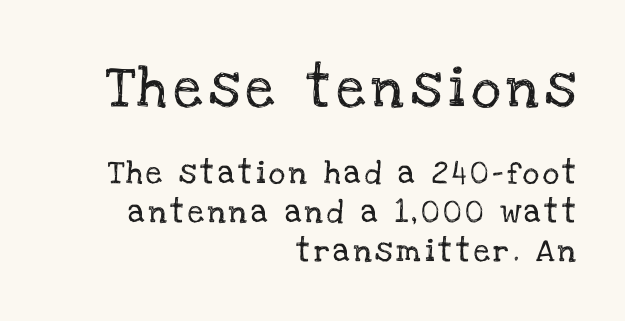
Q: Is the text italic (slanted)? A: No, it is upright.
Q: Is the typeface a serif or a sans-serif typeface? A: Serif.
Q: Is the text underlined? A: No.
Q: How is the paragraph aligned? A: Right-aligned.
Q: Is the spacing between lines tight, normal or loose? A: Normal.
Q: Which block of text is set in a larger size, the first (top) or the second (bottom)? A: The first (top) one.
Q: Width (condensed, normal, or wide)? A: Normal.
Q: Stroke contrast? A: Low.
Q: x-height? A: Large.
Q: Monospaced? A: No.
